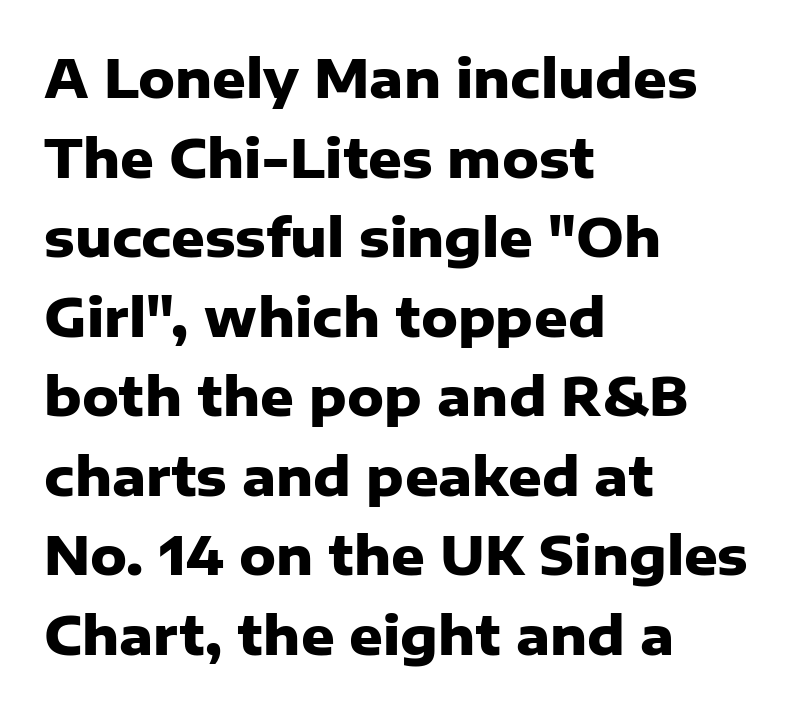
The image shows 52 px heavy sans-serif type, upright; set left-aligned, normal line spacing (1.53x), normal letter spacing, not underlined; low stroke contrast and a medium x-height.
